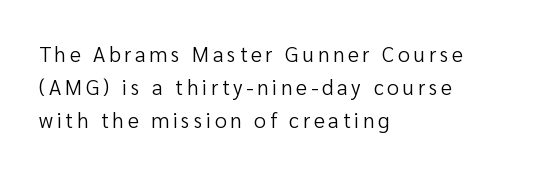
Q: Is the text bold? A: No.
Q: Is the text italic (slanted)? A: No, it is upright.
Q: Is the text underlined? A: No.
Q: How is the paragraph aligned? A: Left-aligned.
Q: Is the spacing between lines tight, normal or loose? A: Normal.
